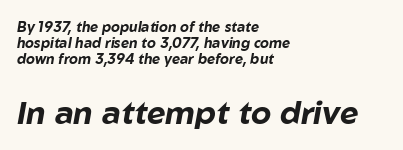
Characters are canted at an angle relative to the baseline's perpendicular. I'd describe the lettering as bold — thick and assertive. In CSS terms this would be text-align: left. The foot of each line stays bare and open.
